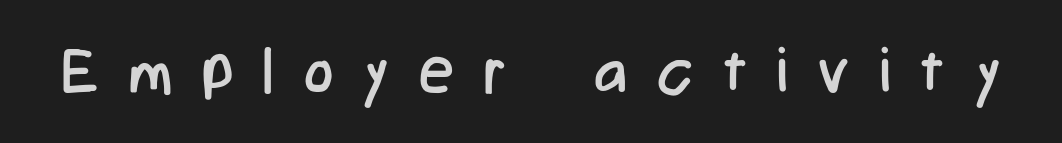
{"serif": "no", "italic": "no", "bold": "no", "weight": "regular", "width": "condensed", "stroke_contrast": "low", "x_height": "medium", "monospaced": "no", "underline": "no", "letter_spacing": "wide", "letter_spacing_em": 0.49, "glyph_px": 62}
